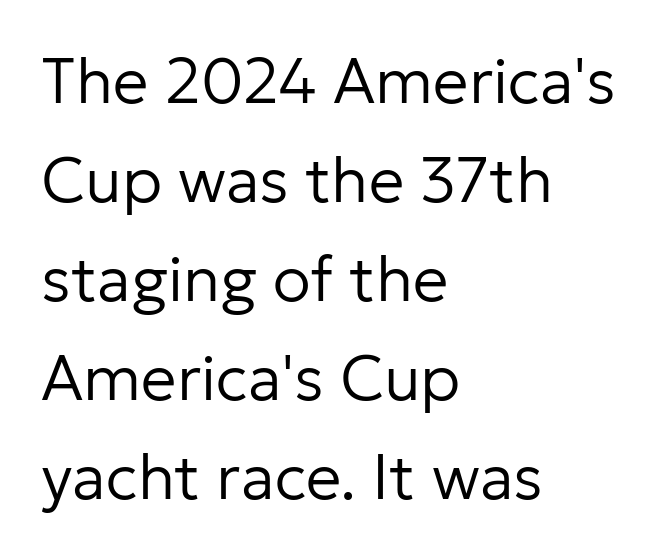
Q: Is the text bold? A: No.
Q: Is the text italic (slanted)? A: No, it is upright.
Q: Is the typeface a serif or a sans-serif typeface? A: Sans-serif.
Q: Is the text underlined? A: No.
Q: How is the paragraph aligned? A: Left-aligned.
Q: Is the spacing between letters normal or unusually wide? A: Normal.
Q: Is the spacing between lines tight, normal or loose? A: Normal.
Q: Width (condensed, normal, or wide)? A: Normal.
Q: Stroke contrast? A: Low.
Q: x-height? A: Medium.
Q: Monospaced? A: No.
